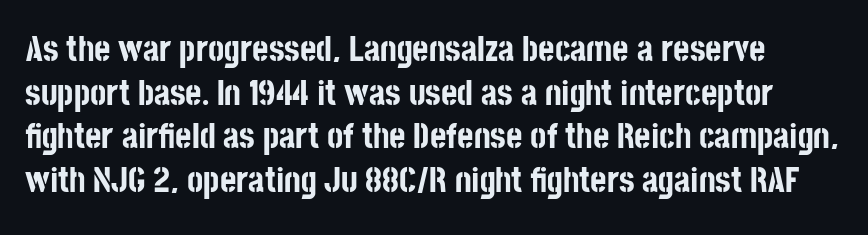
The image shows 35 px bold, condensed sans-serif type, upright; set normal line spacing (1.25x), normal letter spacing, not underlined; low stroke contrast and a large x-height.
